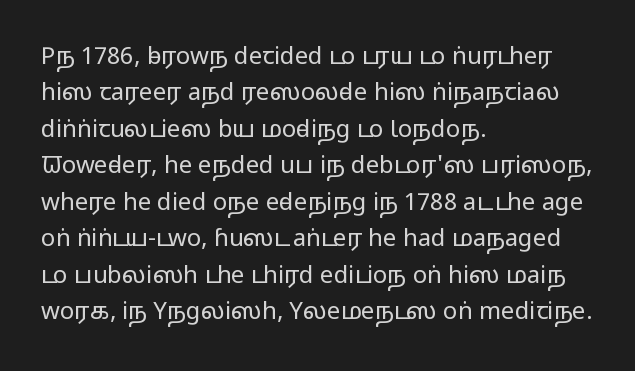
The image shows 24 px text type, upright; set left-aligned, normal line spacing (1.52x), normal letter spacing, not underlined.
